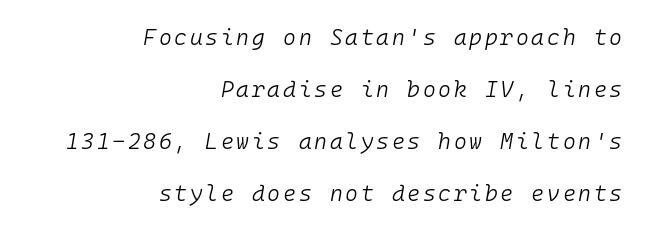
The image shows 22 px text type, italic (leaning right); set right-aligned, loose line spacing (2.37x), not underlined.
